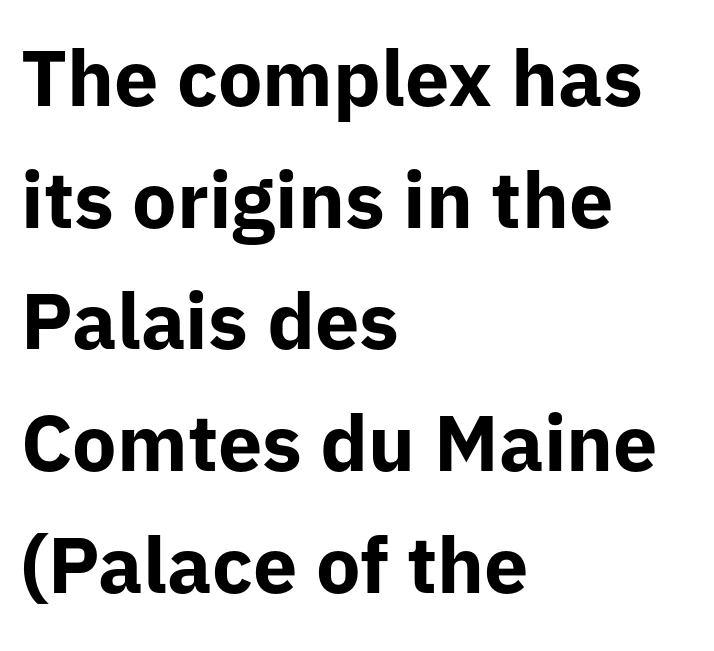
Q: Is the text bold? A: Yes.
Q: Is the text italic (slanted)? A: No, it is upright.
Q: Is the typeface a serif or a sans-serif typeface? A: Sans-serif.
Q: Is the text underlined? A: No.
Q: How is the paragraph aligned? A: Left-aligned.
Q: Is the spacing between letters normal or unusually wide? A: Normal.
Q: Is the spacing between lines tight, normal or loose? A: Normal.
Q: Width (condensed, normal, or wide)? A: Normal.
Q: Stroke contrast? A: Low.
Q: x-height? A: Medium.
Q: Monospaced? A: No.
